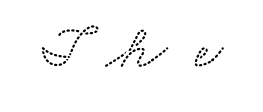
Q: Is the typeface a serif or a sans-serif typeface? A: Serif.
Q: Is the text underlined? A: No.
Q: Is the spacing between letters normal or unusually wide? A: Unusually wide.
Q: Width (condensed, normal, or wide)? A: Wide.
Q: Stroke contrast? A: Low.
Q: x-height? A: Small.
Q: Monospaced? A: No.
